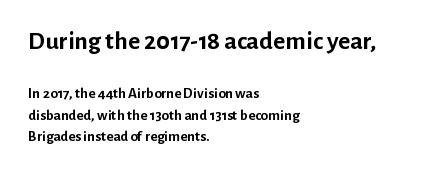
The image shows 26 px bold type, upright; set left-aligned, normal line spacing (1.44x), normal letter spacing, not underlined; the first (top) block is 1.73x larger.
